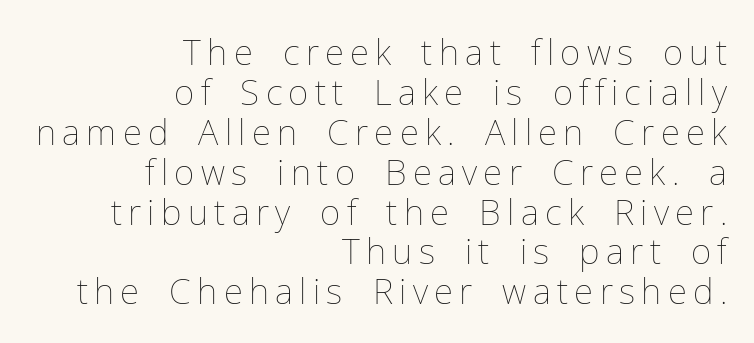
{"italic": "no", "bold": "no", "weight": "thin", "width": "normal", "stroke_contrast": "low", "x_height": "medium", "monospaced": "no", "underline": "no", "align": "right", "line_spacing": "tight", "line_spacing_ratio": 1.14, "glyph_px": 35}
